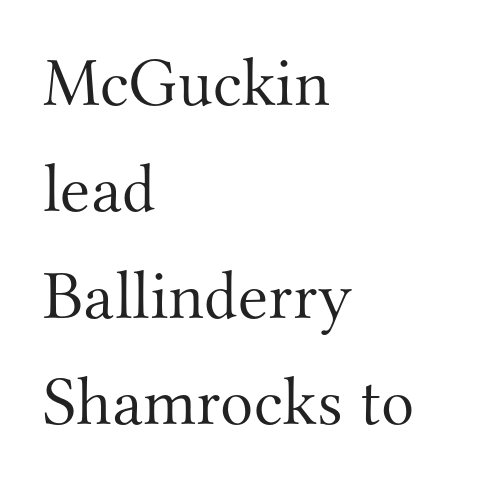
Old-style or modern, the face here clearly has serifs. The specimen reads as upright at a glance. Between one letter and the next there's only the usual sliver of space. The rows are spaced the way most documents space them. Ink coverage per letter is moderate at most. The rag falls on the right side of this text block.
